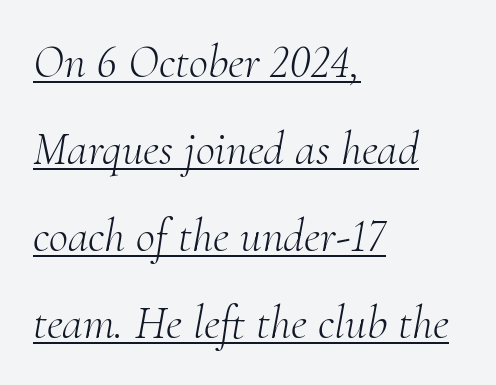
The image shows 47 px light serif type, italic (leaning right); set left-aligned, line spacing 1.85x, normal letter spacing, underlined; medium stroke contrast and a small x-height.
